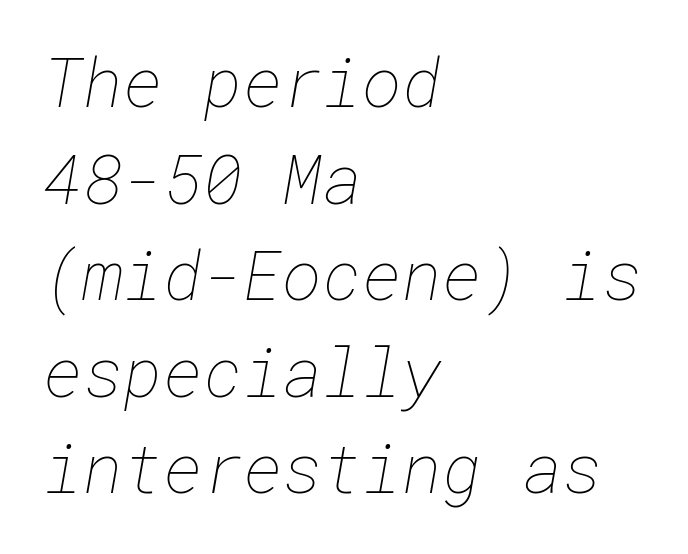
{"bold": "no", "weight": "thin", "width": "normal", "stroke_contrast": "low", "x_height": "medium", "underline": "no", "align": "left", "line_spacing": "normal", "line_spacing_ratio": 1.42, "letter_spacing": "normal", "letter_spacing_em": 0.0, "glyph_px": 68}
